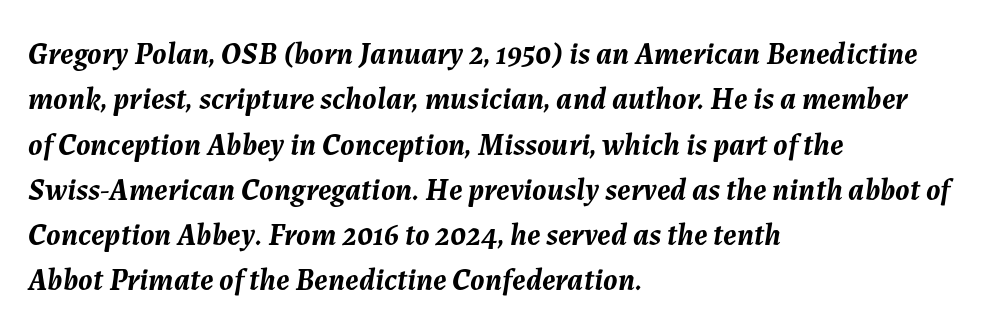
The image shows 31 px semibold type, italic (leaning right); set left-aligned, normal line spacing (1.46x), normal letter spacing, not underlined; medium stroke contrast and a medium x-height.
